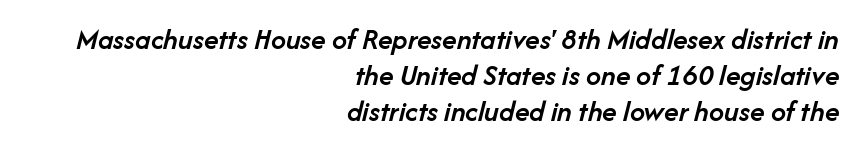
There's an unmistakable incline to the writing here. Proportional: the letters do not fall into vertical columns. Firm but not heavy-handed strokes: this text is semibold. A student would call this right alignment; a typographer would say flush right, rag left. Standard letterfit; no display-style spreading of the glyphs. The specimen omits any rule beneath the text block's lines.
